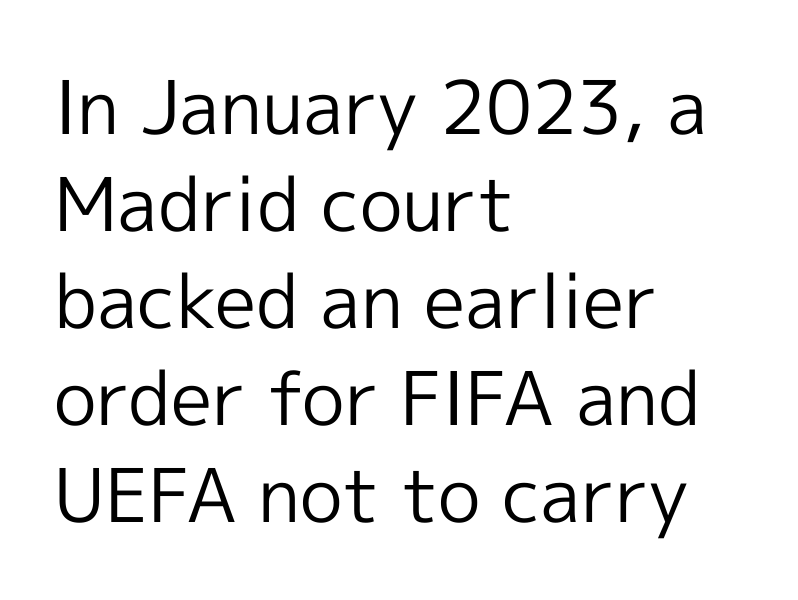
The image shows 74 px regular-weight sans-serif type, upright; set left-aligned, normal line spacing (1.31x), normal letter spacing, not underlined; a medium x-height.
